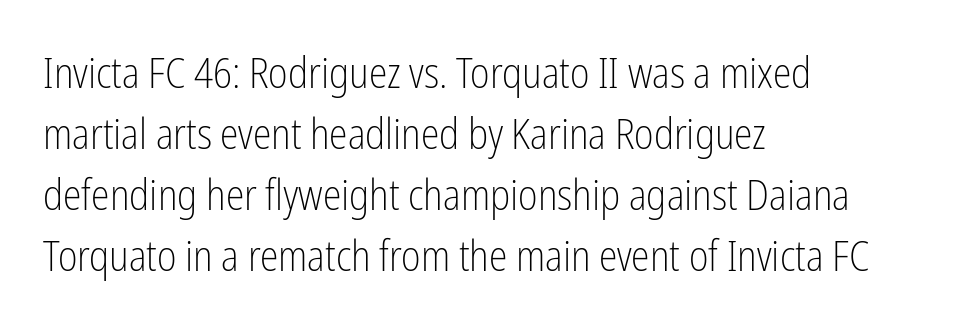
The image shows 42 px light, condensed sans-serif type, upright; set left-aligned, normal line spacing (1.45x), normal letter spacing, not underlined; low stroke contrast and a medium x-height.
